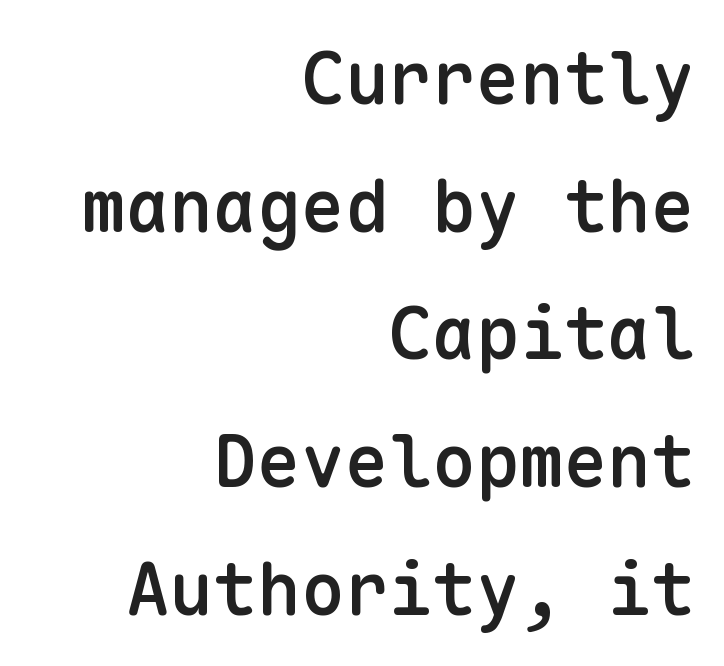
Q: Is the text bold? A: Semi-bold.
Q: Is the text italic (slanted)? A: No, it is upright.
Q: Is the typeface a serif or a sans-serif typeface? A: Sans-serif.
Q: Is the text underlined? A: No.
Q: How is the paragraph aligned? A: Right-aligned.
Q: Is the spacing between letters normal or unusually wide? A: Normal.
Q: Width (condensed, normal, or wide)? A: Normal.
Q: Stroke contrast? A: Low.
Q: x-height? A: Medium.
Q: Monospaced? A: Yes.
